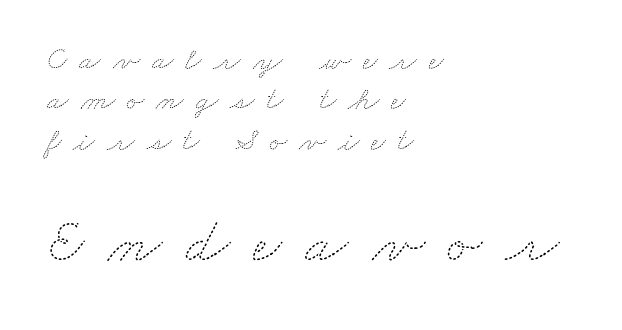
Which margin do the lines hug? The left one — the right edge is uneven. Leading: standard. Which chunk is bigger? The second one — the bottom block dwarfs the top. Stems here are at most as thick as an everyday book face. No word sits above an underline.
